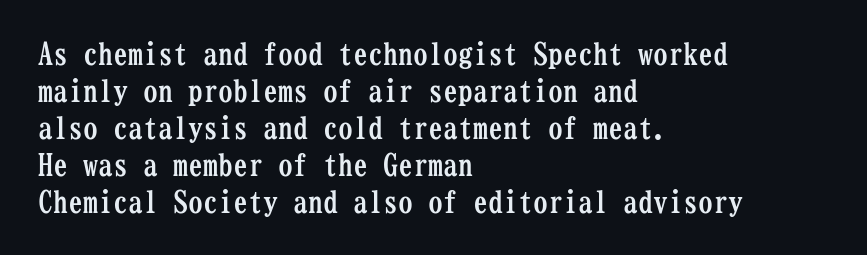
The letters stand upright; this is a roman face. The designer went with a serif here, giving each stem small feet. This sample is left-justified, so line endings fall wherever the words run out. Look at the tracking — it's just the regular setting, nothing added. The foot of each line stays bare and open.
